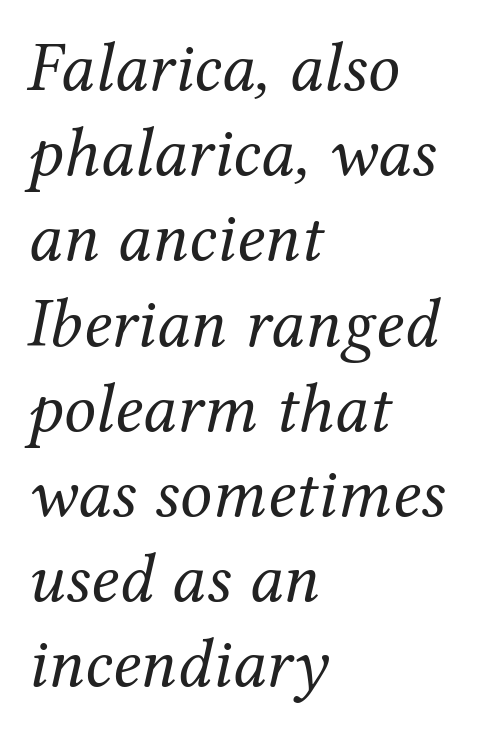
Q: Is the text bold? A: No.
Q: Is the text italic (slanted)? A: Yes, it leans right by about 12 degrees.
Q: Is the typeface a serif or a sans-serif typeface? A: Serif.
Q: Is the text underlined? A: No.
Q: How is the paragraph aligned? A: Left-aligned.
Q: Is the spacing between letters normal or unusually wide? A: Normal.
Q: Width (condensed, normal, or wide)? A: Normal.
Q: Stroke contrast? A: Medium.
Q: x-height? A: Medium.
Q: Monospaced? A: No.
